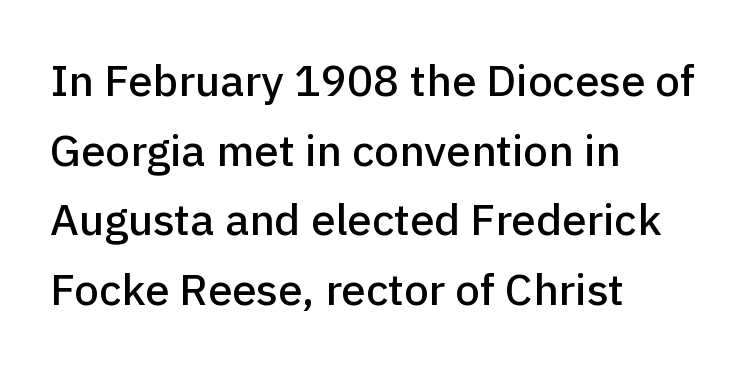
Q: Is the text italic (slanted)? A: No, it is upright.
Q: Is the typeface a serif or a sans-serif typeface? A: Sans-serif.
Q: Is the text underlined? A: No.
Q: How is the paragraph aligned? A: Left-aligned.
Q: Is the spacing between letters normal or unusually wide? A: Normal.
Q: Is the spacing between lines tight, normal or loose? A: Normal.
Q: Width (condensed, normal, or wide)? A: Normal.
Q: Stroke contrast? A: Low.
Q: x-height? A: Medium.
Q: Monospaced? A: No.
